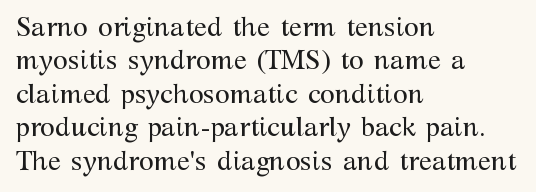
The image shows 27 px text type, upright; set left-aligned, line spacing 1.24x, normal letter spacing, not underlined.
